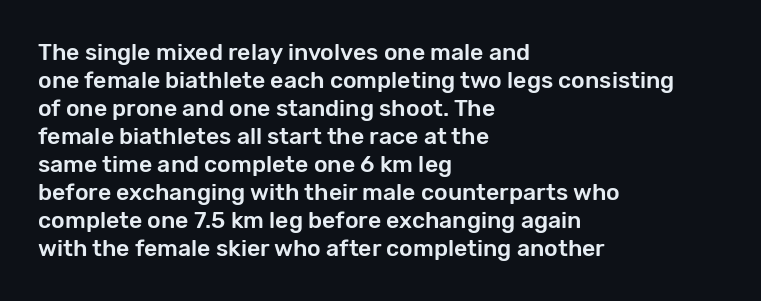
The image shows 23 px text type, upright; set left-aligned, line spacing 1.22x, normal letter spacing, not underlined.
